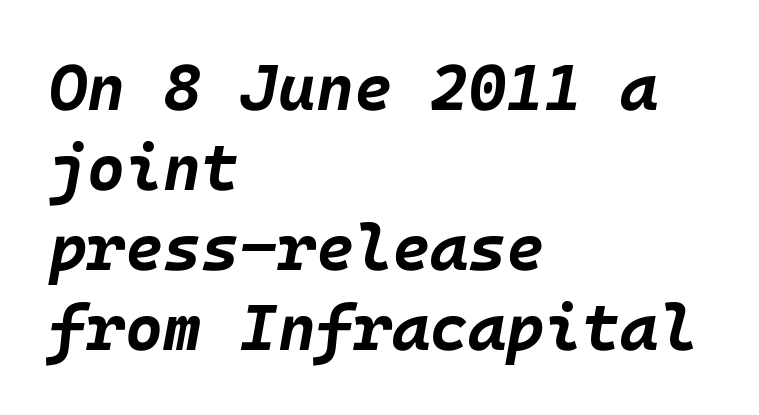
{"italic": "yes", "lean": "right", "slant_degrees": 10, "bold": "yes", "weight": "bold", "width": "normal", "stroke_contrast": "low", "x_height": "large", "underline": "no", "align": "left", "line_spacing_ratio": 1.23, "letter_spacing": "normal", "letter_spacing_em": 0.0, "glyph_px": 65}
